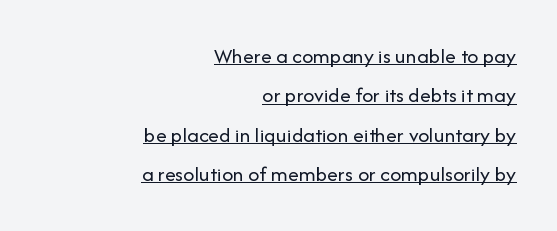
The image shows 22 px text type, upright; set right-aligned, line spacing 1.79x, normal letter spacing, underlined.
